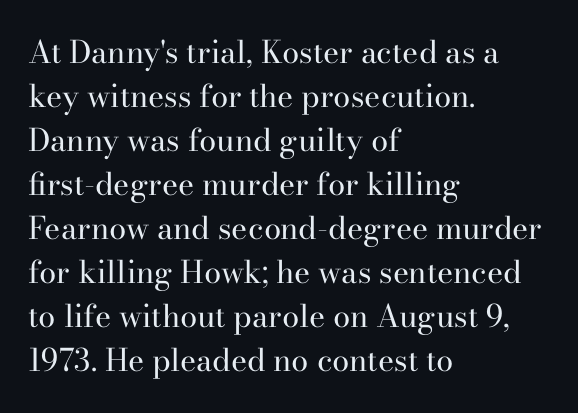
This sample uses a serif face. Short and long lines alike share a common starting point at left. Ink coverage per letter is moderate at most. Letters rest on an invisible, unmarked baseline. A typesetter would call this proportional, since set widths differ per character. What's the leading like? Ordinary, nothing unusual.
